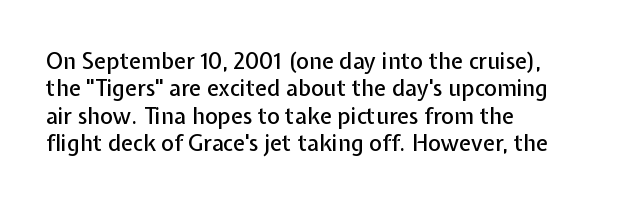
{"italic": "no", "underline": "no", "align": "left", "line_spacing": "normal", "line_spacing_ratio": 1.25, "letter_spacing": "normal", "letter_spacing_em": 0.0, "glyph_px": 22}
